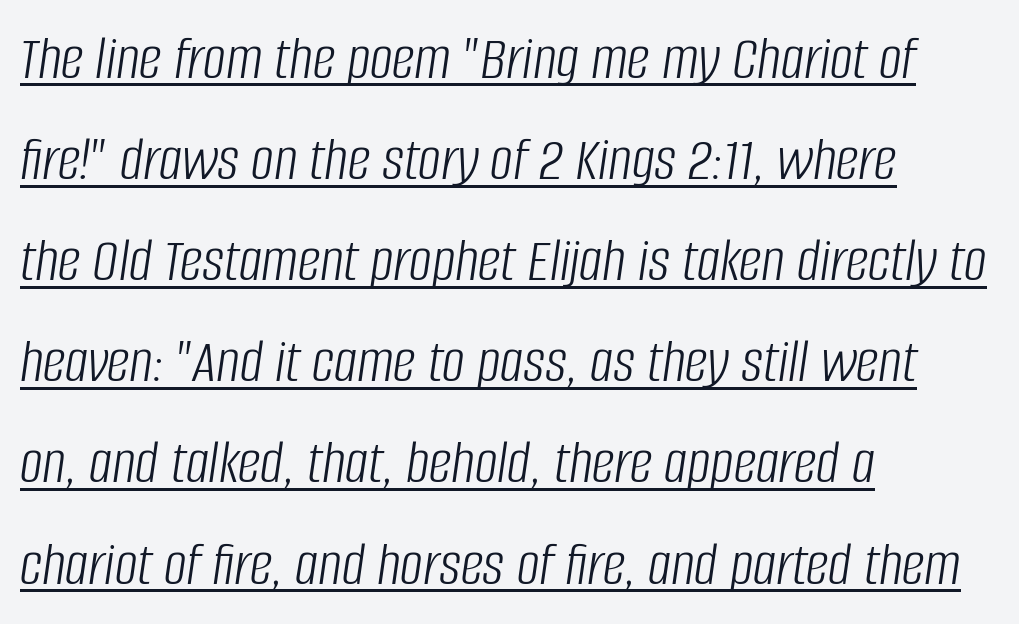
Letters have the restrained weight of plain body copy at most. Horizontal bands of white between lines are of average thickness. Spacing verdict: proportional, widths tailored to each character. How are the letters spaced? Ordinarily, with no added tracking. The typesetter chose a ragged-right arrangement here.
